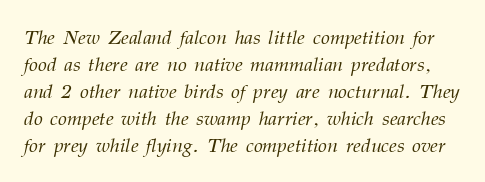
The specimen reads as italic at a glance. Stems here are at most as thick as an everyday book face. Here the glyphs are tracked normally, forming tight word shapes. Regarding leading, the lines here are spaced in the standard way.
